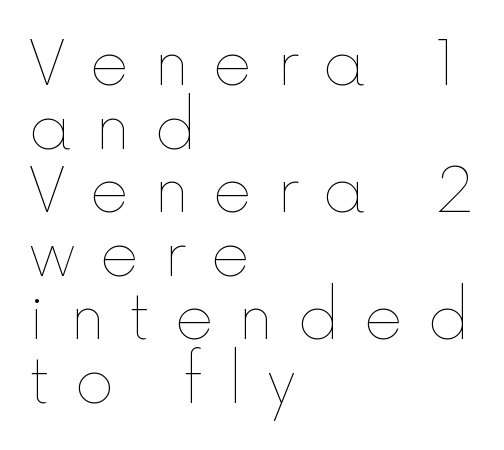
The image shows 60 px thin type, upright; set left-aligned, tight line spacing (1.06x), unusually wide letter spacing (+0.41 em), not underlined; a medium x-height.
